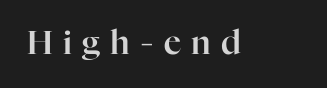
Tracking here is generous; glyphs stand well apart from one another. Note the varied advance widths — an 'i' is clearly narrower than an 'm'. The passage shown is not underscored anywhere. Observe the serifs anchoring each vertical stroke in this sample. Notice how the stems are strictly vertical — no italics here.
